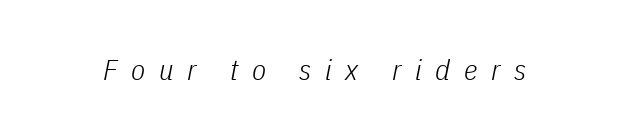
Q: Is the text bold? A: No.
Q: Is the text italic (slanted)? A: Yes, it leans right by about 11 degrees.
Q: Is the text underlined? A: No.
Q: Is the spacing between letters normal or unusually wide? A: Unusually wide.
Q: Width (condensed, normal, or wide)? A: Condensed.
Q: Stroke contrast? A: Low.
Q: x-height? A: Medium.
Q: Monospaced? A: No.
